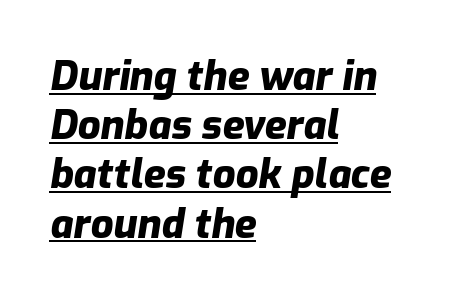
{"italic": "yes", "lean": "right", "slant_degrees": 9, "bold": "yes", "weight": "heavy", "width": "normal", "stroke_contrast": "low", "x_height": "medium", "monospaced": "no", "underline": "yes", "align": "left", "line_spacing_ratio": 1.23, "letter_spacing": "normal", "letter_spacing_em": 0.0, "glyph_px": 40}
